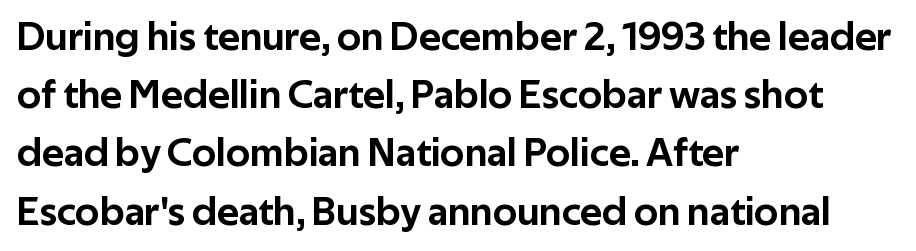
The image shows 41 px sans-serif type, upright; set left-aligned, normal line spacing (1.42x), normal letter spacing, not underlined; low stroke contrast and a medium x-height.
